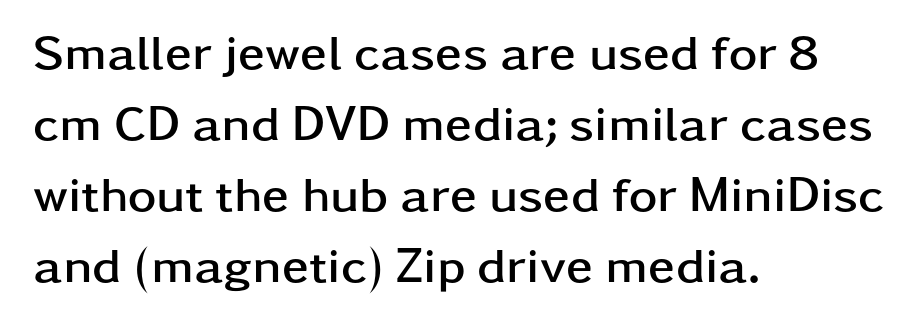
Q: Is the text bold? A: Yes.
Q: Is the text italic (slanted)? A: No, it is upright.
Q: Is the typeface a serif or a sans-serif typeface? A: Sans-serif.
Q: Is the text underlined? A: No.
Q: How is the paragraph aligned? A: Left-aligned.
Q: Is the spacing between letters normal or unusually wide? A: Normal.
Q: Is the spacing between lines tight, normal or loose? A: Normal.
Q: Width (condensed, normal, or wide)? A: Wide.
Q: Stroke contrast? A: Low.
Q: x-height? A: Medium.
Q: Monospaced? A: No.
